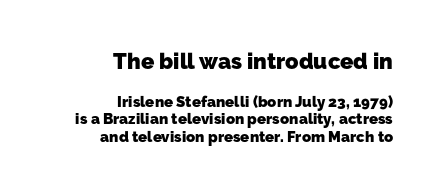
Tracking value appears to be zero — textbook default spacing. Right-aligned paragraph, ragged on the left. Typesetter's note: full bold, strokes at maximum text heaviness. Only glyphs here, with clear space below each row.
